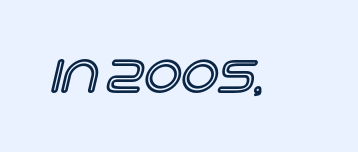
{"width": "normal", "x_height": "large", "monospaced": "no", "underline": "no", "letter_spacing": "normal", "letter_spacing_em": 0.0, "glyph_px": 53}
